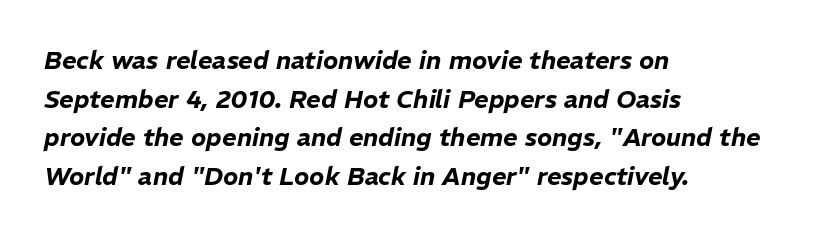
Tracking here is standard; glyphs follow each other at the usual distance. Rows of type keep a routine distance in the vertical direction. The typesetter chose a ragged-right arrangement here. Underline: absent. The axis of the letterforms is tilted away from vertical.
